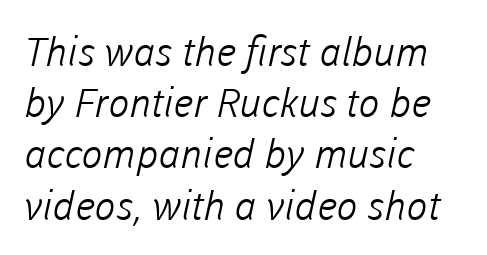
The image shows 40 px light sans-serif type; set left-aligned, normal line spacing (1.28x), normal letter spacing, not underlined; low stroke contrast and a medium x-height.
